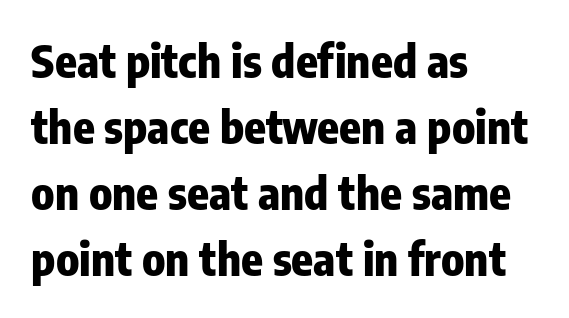
{"serif": "no", "italic": "no", "bold": "yes", "weight": "heavy", "width": "condensed", "stroke_contrast": "low", "x_height": "medium", "monospaced": "no", "underline": "no", "align": "left", "line_spacing": "normal", "line_spacing_ratio": 1.47, "letter_spacing": "normal", "letter_spacing_em": 0.0, "glyph_px": 45}
